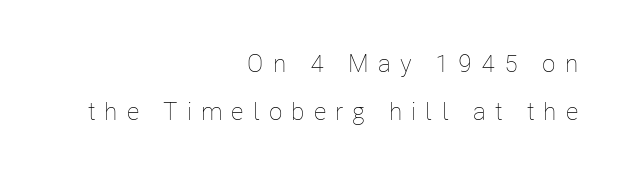
Q: Is the text bold? A: No.
Q: Is the text italic (slanted)? A: No, it is upright.
Q: Is the text underlined? A: No.
Q: How is the paragraph aligned? A: Right-aligned.
Q: Is the spacing between letters normal or unusually wide? A: Unusually wide.
Q: Is the spacing between lines tight, normal or loose? A: Loose.
